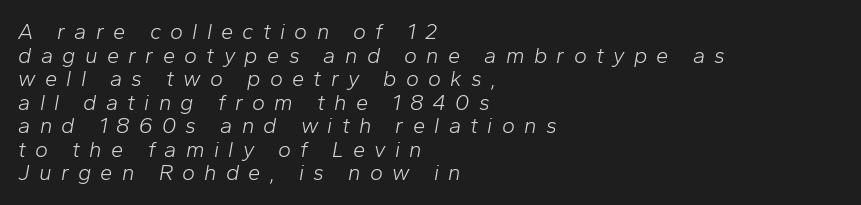
{"italic": "yes", "lean": "right", "slant_degrees": 10, "bold": "no", "underline": "no", "align": "left", "line_spacing": "tight", "line_spacing_ratio": 1.07, "letter_spacing": "wide", "letter_spacing_em": 0.42, "glyph_px": 22}
